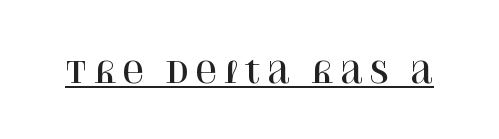
The image shows 30 px serif type, upright; set underlined; high stroke contrast and a large x-height.
